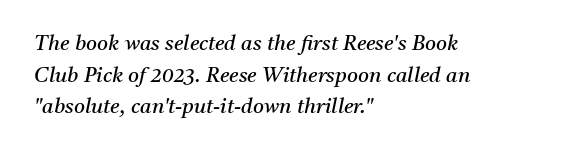
Q: Is the text bold? A: No.
Q: Is the text italic (slanted)? A: Yes, it leans right by about 11 degrees.
Q: Is the text underlined? A: No.
Q: How is the paragraph aligned? A: Left-aligned.
Q: Is the spacing between letters normal or unusually wide? A: Normal.
Q: Is the spacing between lines tight, normal or loose? A: Normal.
